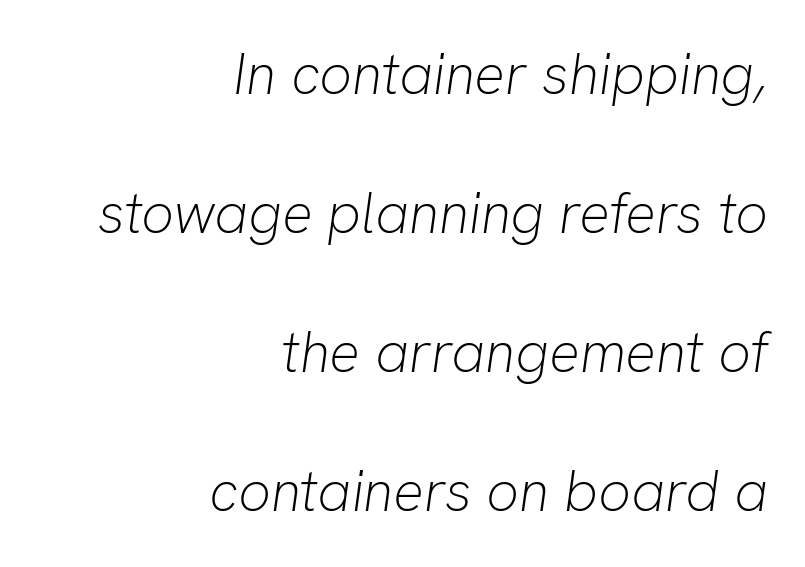
{"italic": "yes", "lean": "right", "slant_degrees": 8, "bold": "no", "weight": "light", "width": "normal", "stroke_contrast": "low", "x_height": "medium", "monospaced": "no", "underline": "no", "align": "right", "line_spacing": "loose", "line_spacing_ratio": 2.44, "letter_spacing": "normal", "letter_spacing_em": 0.0, "glyph_px": 57}
